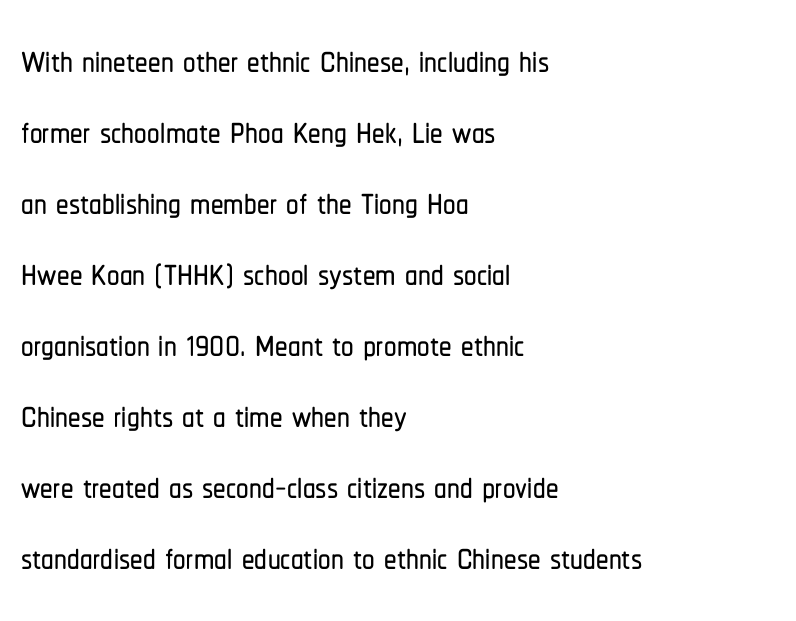
Q: Is the text italic (slanted)? A: No, it is upright.
Q: Is the typeface a serif or a sans-serif typeface? A: Sans-serif.
Q: Is the text underlined? A: No.
Q: How is the paragraph aligned? A: Left-aligned.
Q: Is the spacing between letters normal or unusually wide? A: Normal.
Q: Is the spacing between lines tight, normal or loose? A: Normal.
Q: Width (condensed, normal, or wide)? A: Condensed.
Q: Stroke contrast? A: Low.
Q: x-height? A: Medium.
Q: Monospaced? A: No.
